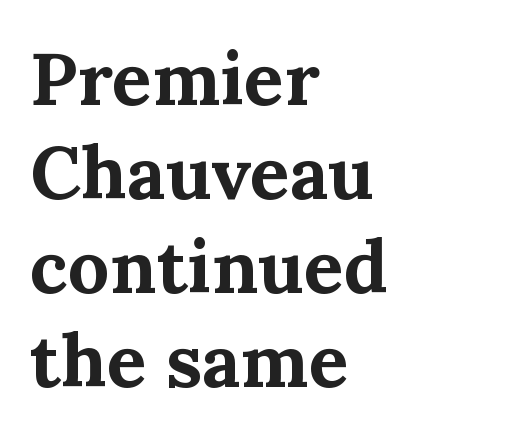
Each row of text sits above clean, open space. Do the characters align in a grid? No, the font is proportional. The designer left line spacing at the default. Characters remain perfectly vertical along every line.
